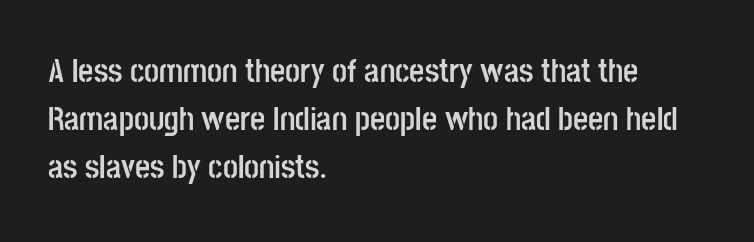
The image shows 33 px semibold, condensed sans-serif type, upright; set left-aligned, normal line spacing (1.45x), normal letter spacing, not underlined; low stroke contrast and a large x-height.
